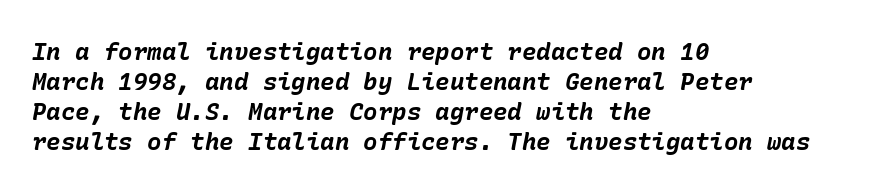
Q: Is the text bold? A: Yes.
Q: Is the text italic (slanted)? A: Yes, it leans right by about 10 degrees.
Q: Is the text underlined? A: No.
Q: How is the paragraph aligned? A: Left-aligned.
Q: Is the spacing between letters normal or unusually wide? A: Normal.
Q: Is the spacing between lines tight, normal or loose? A: Normal.
